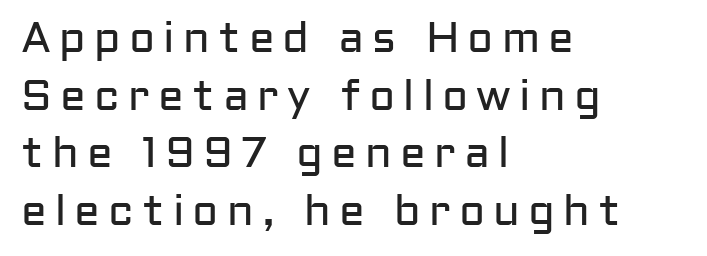
The image shows 43 px regular-weight sans-serif type, upright; set left-aligned, normal line spacing (1.34x), not underlined; low stroke contrast and a medium x-height.
